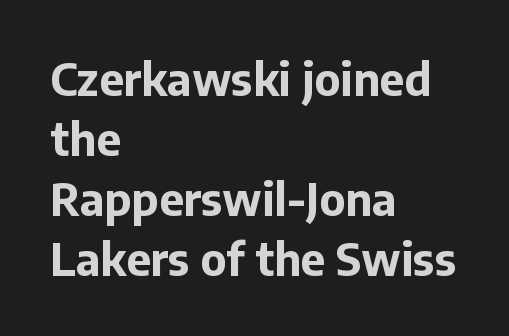
Evenly set lines give the paragraph a standard silhouette. A bare baseline throughout the passage. Here the glyphs are tracked normally, forming tight word shapes. When letters stand straight like this, we call the style roman or upright. The paragraph shown leans on its left margin.
